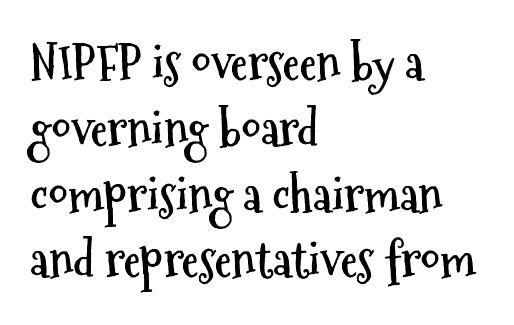
The image shows 48 px semibold, condensed sans-serif type, upright; set left-aligned, normal line spacing (1.37x), normal letter spacing, not underlined; medium stroke contrast and a medium x-height.
